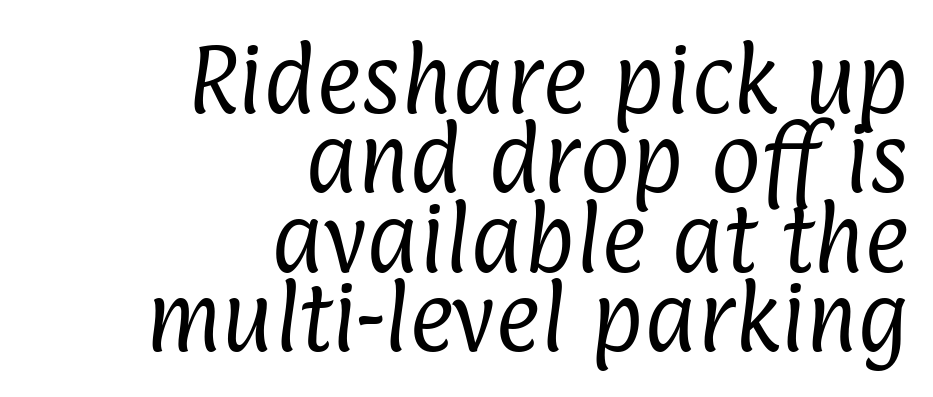
Note the varied advance widths — an 'i' is clearly narrower than an 'm'. Descenders hang freely into open space. How would I describe the line gaps? Narrow and economical. Is the type heavy? It reads as light-to-regular instead. Typographically, this falls in the sans-serif category. Leftover space on each line is placed entirely before the opening word.
